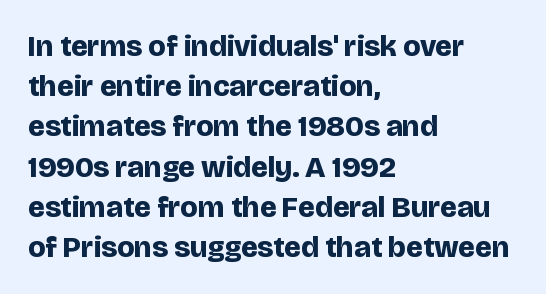
Q: Is the text bold? A: Yes.
Q: Is the text italic (slanted)? A: No, it is upright.
Q: Is the typeface a serif or a sans-serif typeface? A: Sans-serif.
Q: Is the text underlined? A: No.
Q: How is the paragraph aligned? A: Left-aligned.
Q: Is the spacing between letters normal or unusually wide? A: Normal.
Q: Is the spacing between lines tight, normal or loose? A: Normal.
Q: Width (condensed, normal, or wide)? A: Normal.
Q: Stroke contrast? A: Low.
Q: x-height? A: Large.
Q: Monospaced? A: No.
